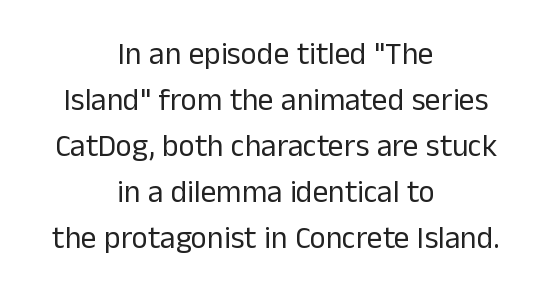
In CSS terms this would be text-align: center. The strokes carry an ordinary text weight at most. Plain, unruled lines of type. The typography opts for an upright posture over an oblique one. No feet cap the strokes, marking this as sans-serif type. Varying glyph widths throughout — classic text-font behaviour.
